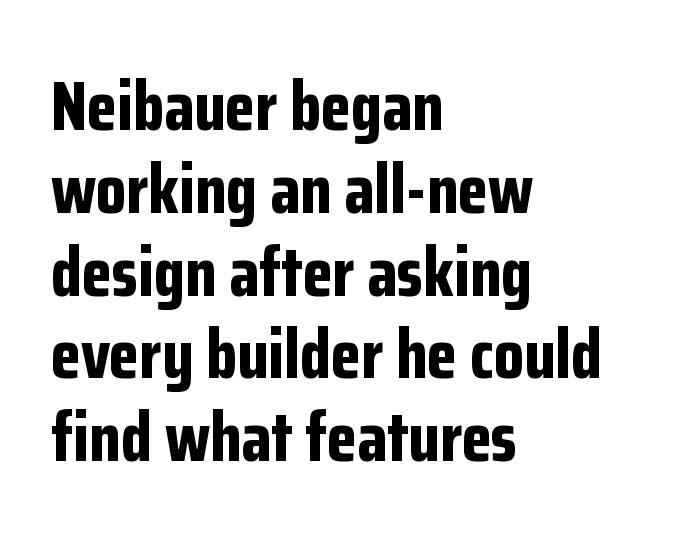
The image shows 69 px bold, condensed sans-serif type, upright; set left-aligned, line spacing 1.2x, normal letter spacing, not underlined; low stroke contrast and a medium x-height.
